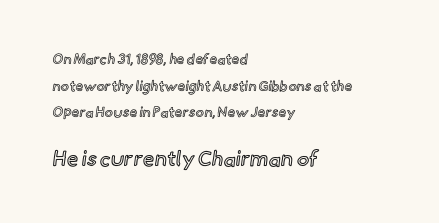
Is there much room between lines? Yes — plenty of vertical air separates them. A typesetter would call this zero additional tracking. The compositor pushed each line to the left boundary. You get the small type first, then a jump to larger type. The zone under the glyphs is completely vacant.
